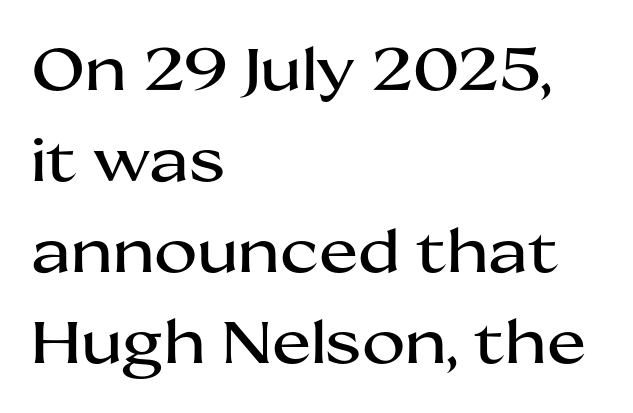
{"italic": "no", "width": "wide", "stroke_contrast": "medium", "x_height": "medium", "monospaced": "no", "underline": "no", "align": "left", "line_spacing": "normal", "line_spacing_ratio": 1.54, "letter_spacing": "normal", "letter_spacing_em": 0.0, "glyph_px": 59}
